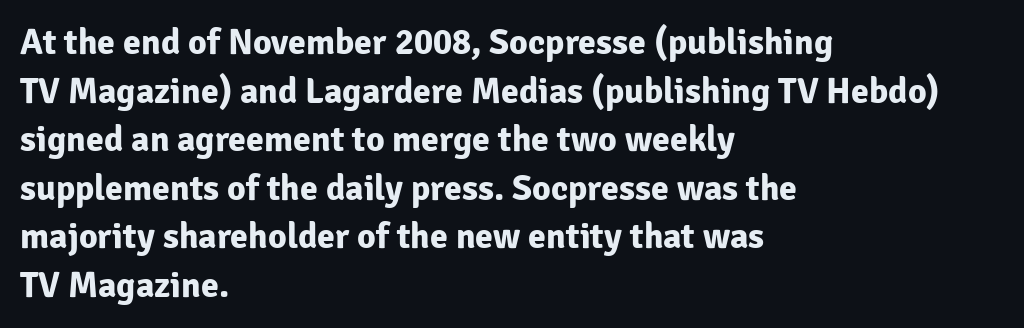
{"serif": "no", "italic": "no", "bold": "yes", "weight": "bold", "width": "normal", "stroke_contrast": "low", "x_height": "medium", "monospaced": "no", "underline": "no", "align": "left", "line_spacing": "normal", "line_spacing_ratio": 1.35, "letter_spacing": "normal", "letter_spacing_em": 0.0, "glyph_px": 36}
